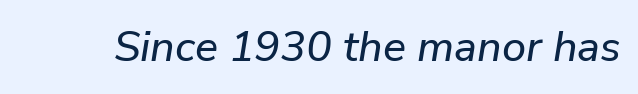
{"italic": "yes", "lean": "right", "slant_degrees": 9, "width": "normal", "stroke_contrast": "low", "x_height": "medium", "monospaced": "no", "underline": "no", "letter_spacing": "normal", "letter_spacing_em": 0.0, "glyph_px": 43}
